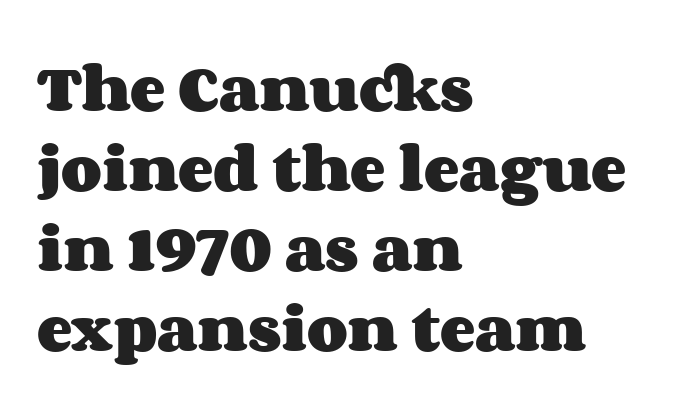
Q: Is the text bold? A: Yes.
Q: Is the text italic (slanted)? A: No, it is upright.
Q: Is the text underlined? A: No.
Q: How is the paragraph aligned? A: Left-aligned.
Q: Is the spacing between letters normal or unusually wide? A: Normal.
Q: Is the spacing between lines tight, normal or loose? A: Normal.
Q: Width (condensed, normal, or wide)? A: Wide.
Q: Stroke contrast? A: Medium.
Q: x-height? A: Large.
Q: Monospaced? A: No.
